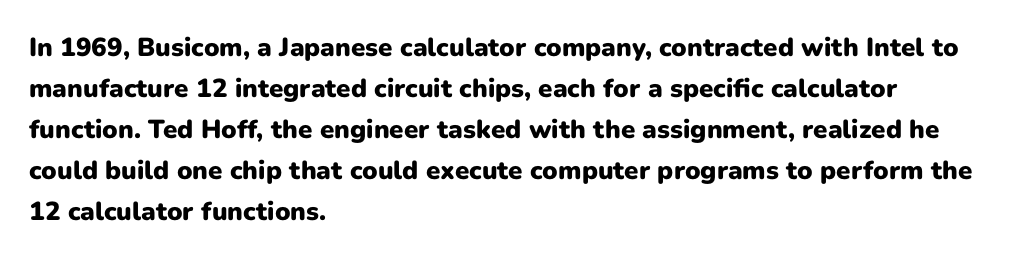
Q: Is the text bold? A: Yes.
Q: Is the text italic (slanted)? A: No, it is upright.
Q: Is the text underlined? A: No.
Q: How is the paragraph aligned? A: Left-aligned.
Q: Is the spacing between letters normal or unusually wide? A: Normal.
Q: Is the spacing between lines tight, normal or loose? A: Normal.
